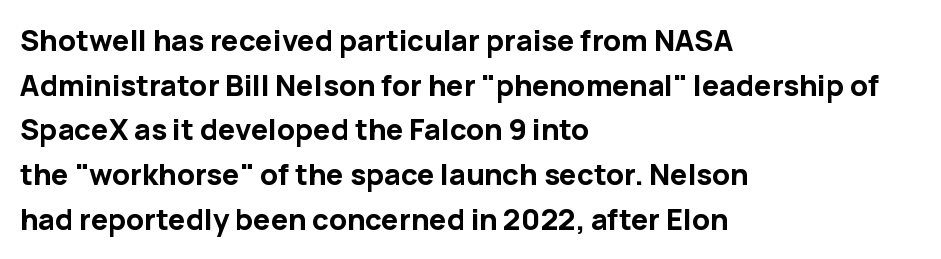
The image shows 29 px bold sans-serif type, upright; set left-aligned, normal line spacing (1.54x), normal letter spacing, not underlined; low stroke contrast and a medium x-height.
